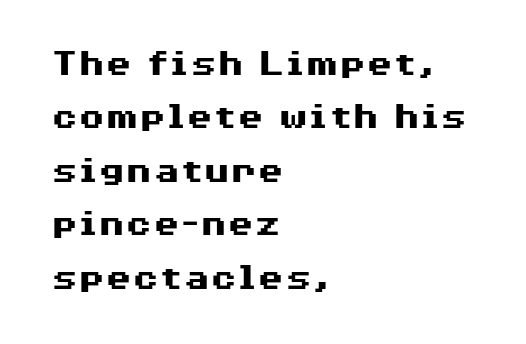
Q: Is the text bold? A: Yes.
Q: Is the text italic (slanted)? A: No, it is upright.
Q: Is the typeface a serif or a sans-serif typeface? A: Sans-serif.
Q: Is the text underlined? A: No.
Q: How is the paragraph aligned? A: Left-aligned.
Q: Is the spacing between letters normal or unusually wide? A: Normal.
Q: Is the spacing between lines tight, normal or loose? A: Normal.
Q: Width (condensed, normal, or wide)? A: Wide.
Q: Stroke contrast? A: Medium.
Q: x-height? A: Medium.
Q: Monospaced? A: No.
